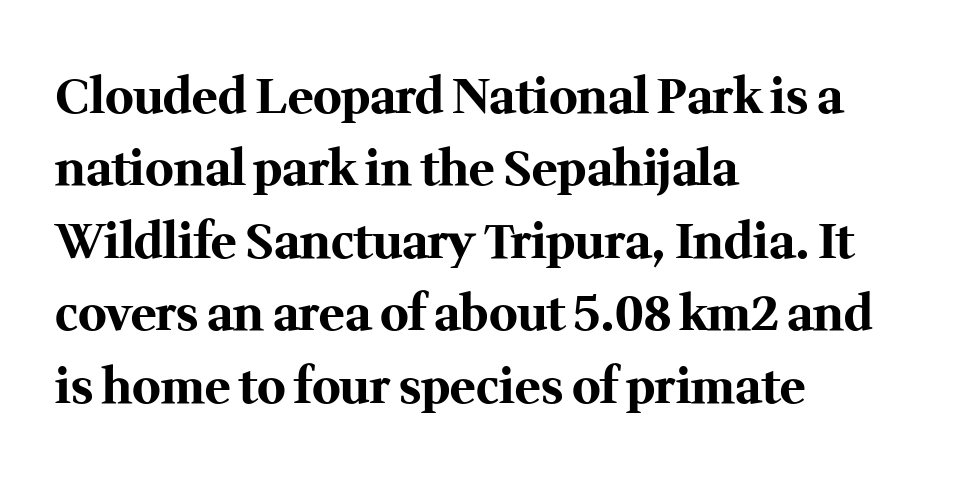
The image shows 48 px bold serif type, upright; set left-aligned, normal line spacing (1.51x), normal letter spacing, not underlined; medium stroke contrast and a medium x-height.
